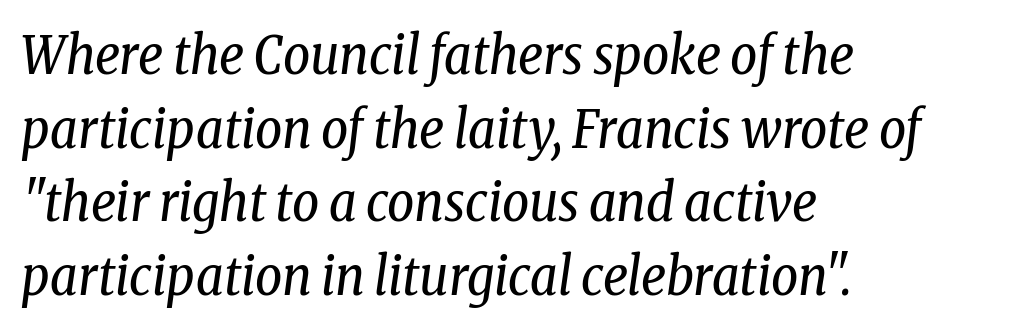
{"serif": "yes", "italic": "yes", "lean": "right", "slant_degrees": 8, "bold": "no", "weight": "regular", "width": "condensed", "stroke_contrast": "low", "x_height": "medium", "monospaced": "no", "underline": "no", "align": "left", "line_spacing": "normal", "line_spacing_ratio": 1.39, "letter_spacing": "normal", "letter_spacing_em": 0.0, "glyph_px": 53}
